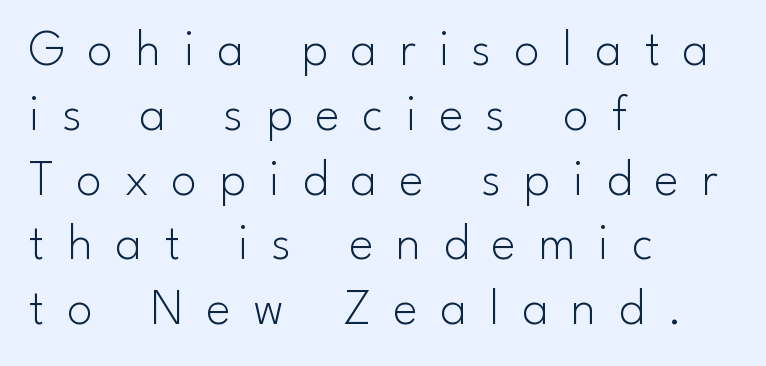
Q: Is the text bold? A: No.
Q: Is the text italic (slanted)? A: No, it is upright.
Q: Is the typeface a serif or a sans-serif typeface? A: Sans-serif.
Q: Is the text underlined? A: No.
Q: How is the paragraph aligned? A: Left-aligned.
Q: Is the spacing between letters normal or unusually wide? A: Unusually wide.
Q: Is the spacing between lines tight, normal or loose? A: Normal.
Q: Width (condensed, normal, or wide)? A: Normal.
Q: Stroke contrast? A: Low.
Q: x-height? A: Small.
Q: Monospaced? A: No.
